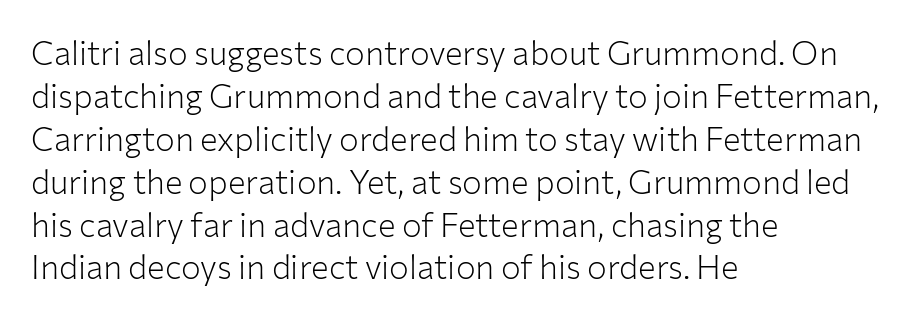
{"serif": "no", "italic": "no", "bold": "no", "weight": "light", "width": "normal", "stroke_contrast": "low", "x_height": "medium", "monospaced": "no", "underline": "no", "align": "left", "line_spacing": "normal", "line_spacing_ratio": 1.3, "letter_spacing": "normal", "letter_spacing_em": 0.0, "glyph_px": 33}
